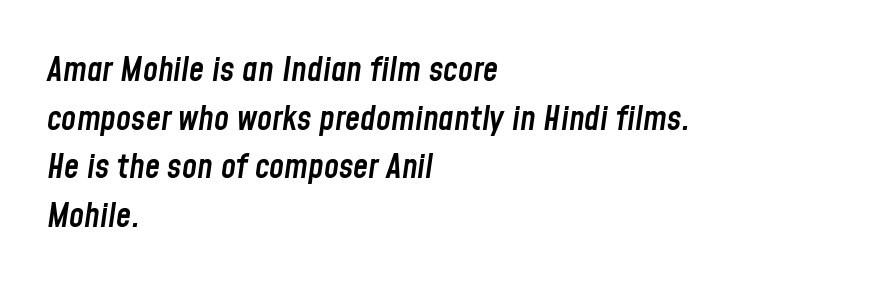
What's the leading like? Ordinary, nothing unusual. Just letters on the line, the space beneath them empty. Italic: yes, the glyphs are oblique. This sample uses plain, unmodified letter spacing.
